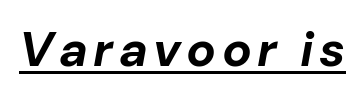
The words here are underlined. The letters are slanted; this is an italic face. A typesetter would call this proportional, since set widths differ per character. I'd describe the lettering as bold — thick and assertive.
